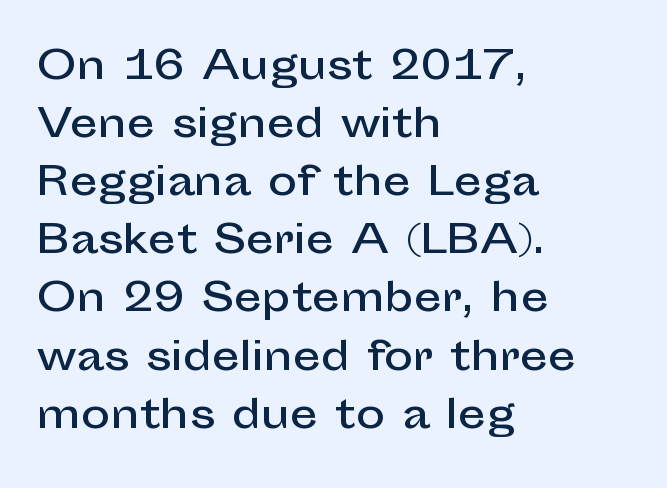
{"serif": "no", "italic": "no", "width": "normal", "stroke_contrast": "low", "x_height": "medium", "monospaced": "no", "underline": "no", "align": "left", "line_spacing": "normal", "line_spacing_ratio": 1.49, "letter_spacing": "normal", "letter_spacing_em": 0.0, "glyph_px": 39}
